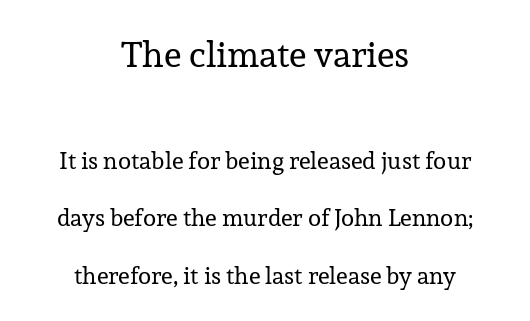
These lines are rendered in a variable-pitch font. No extra ink here — the face is not bold. Observe the serifs anchoring each vertical stroke in this sample. A centered setting, common on invitations and titles, is used for this passage.
